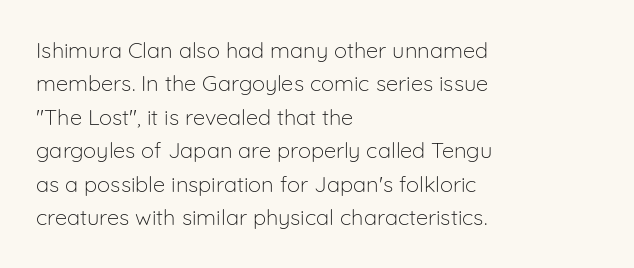
Q: Is the text bold? A: No.
Q: Is the text italic (slanted)? A: No, it is upright.
Q: Is the text underlined? A: No.
Q: How is the paragraph aligned? A: Left-aligned.
Q: Is the spacing between letters normal or unusually wide? A: Normal.
Q: Is the spacing between lines tight, normal or loose? A: Normal.
